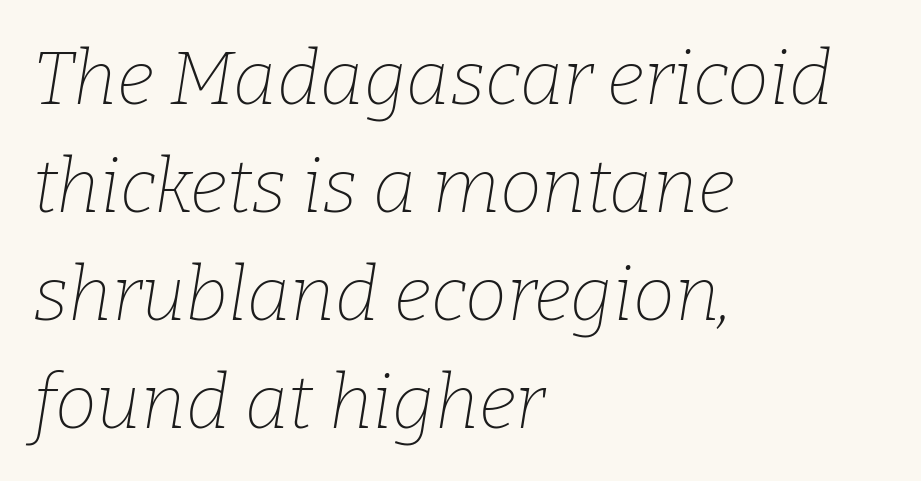
Heaviness? Minimal to ordinary, like unemphasized prose. Think of a printed novel: that variable character pitch is what you see here. A normal amount of white space separates one row of letters from the next. The passage shown is not underscored anywhere. The letters are slanted; this is an italic face.
